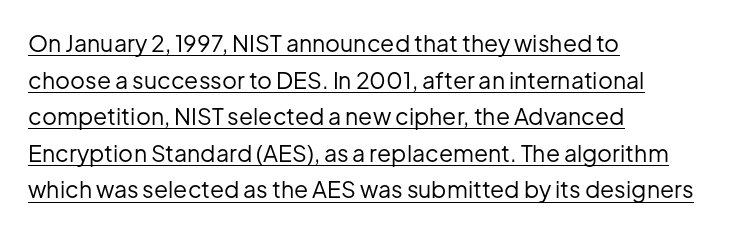
{"italic": "no", "bold": "no", "underline": "yes", "align": "left", "line_spacing": "normal", "line_spacing_ratio": 1.59, "letter_spacing": "normal", "letter_spacing_em": 0.0, "glyph_px": 23}
